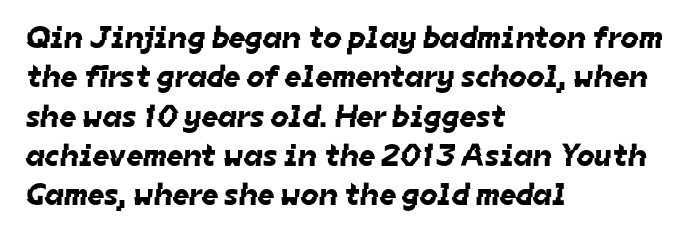
Typographically, this falls in the sans-serif category. The passage is arranged the way most books set body copy — flush left. Think of a printed novel: that variable character pitch is what you see here. You could call the tracking neutral — neither tight nor loose. Check under the words: just untouched page.
